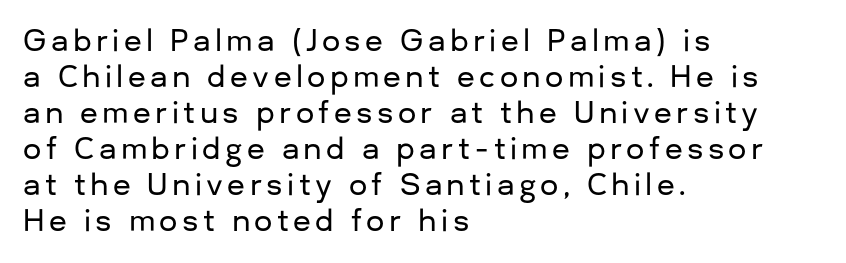
The glyphs are unaccompanied by any horizontal stroke below them. Posture: upright roman. A typesetter would label this face a sans. Layout note: lines flush left.
